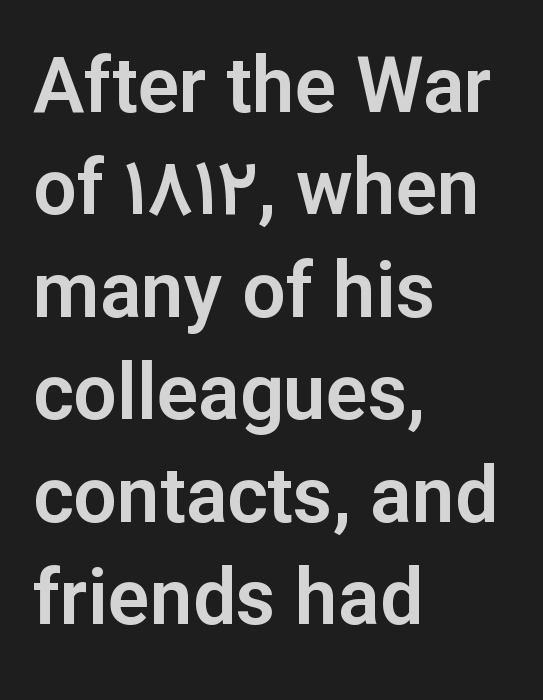
Q: Is the text italic (slanted)? A: No, it is upright.
Q: Is the typeface a serif or a sans-serif typeface? A: Sans-serif.
Q: Is the text underlined? A: No.
Q: How is the paragraph aligned? A: Left-aligned.
Q: Is the spacing between letters normal or unusually wide? A: Normal.
Q: Is the spacing between lines tight, normal or loose? A: Normal.
Q: Width (condensed, normal, or wide)? A: Normal.
Q: Stroke contrast? A: Low.
Q: x-height? A: Medium.
Q: Monospaced? A: No.
